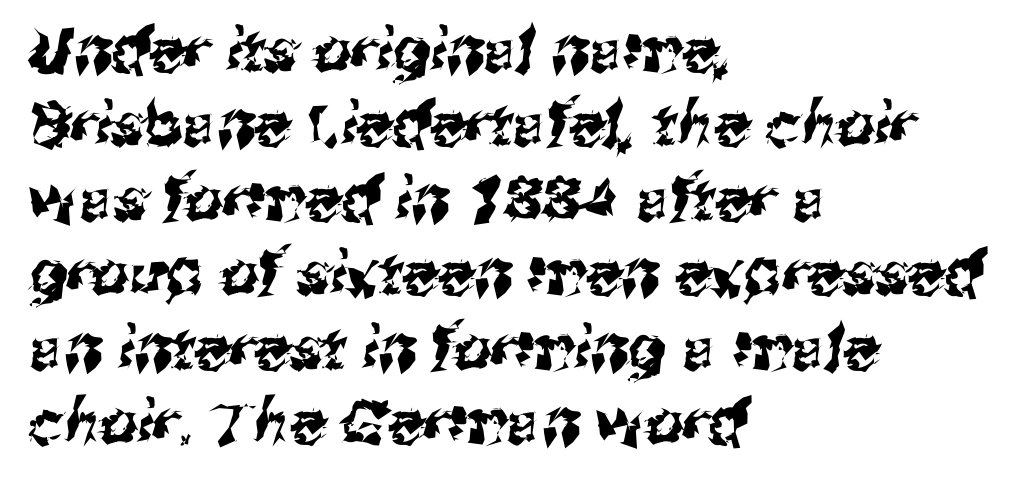
This sample has the flowing, uneven cadence of proportional lettering. The paragraph shown leans on its left margin. Serifs: no, the terminals of the letterforms are clean. Rule under the text: the space is simply empty. The passage shown has conventional tracking throughout.
